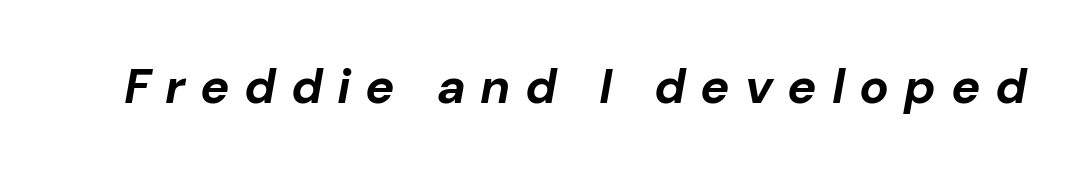
Q: Is the text bold? A: Yes.
Q: Is the text italic (slanted)? A: Yes, it leans right by about 10 degrees.
Q: Is the text underlined? A: No.
Q: Is the spacing between letters normal or unusually wide? A: Unusually wide.
Q: Width (condensed, normal, or wide)? A: Normal.
Q: Stroke contrast? A: Low.
Q: x-height? A: Medium.
Q: Monospaced? A: No.
